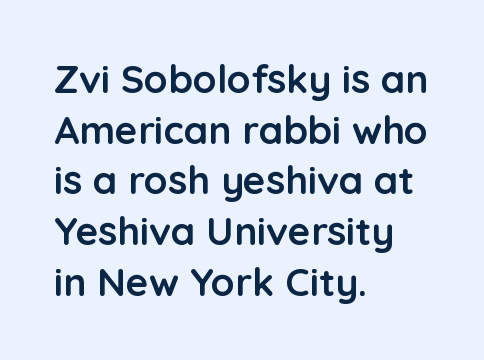
{"serif": "no", "italic": "no", "bold": "yes", "weight": "semibold", "width": "normal", "stroke_contrast": "low", "x_height": "medium", "monospaced": "no", "underline": "no", "align": "left", "line_spacing": "normal", "line_spacing_ratio": 1.3, "letter_spacing": "normal", "letter_spacing_em": 0.0, "glyph_px": 39}
